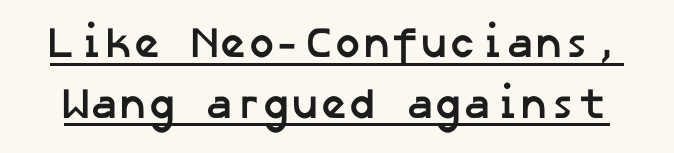
Q: Is the text bold? A: Yes.
Q: Is the typeface a serif or a sans-serif typeface? A: Sans-serif.
Q: Is the text underlined? A: Yes.
Q: Is the spacing between letters normal or unusually wide? A: Normal.
Q: Is the spacing between lines tight, normal or loose? A: Normal.
Q: Width (condensed, normal, or wide)? A: Normal.
Q: Stroke contrast? A: Low.
Q: x-height? A: Medium.
